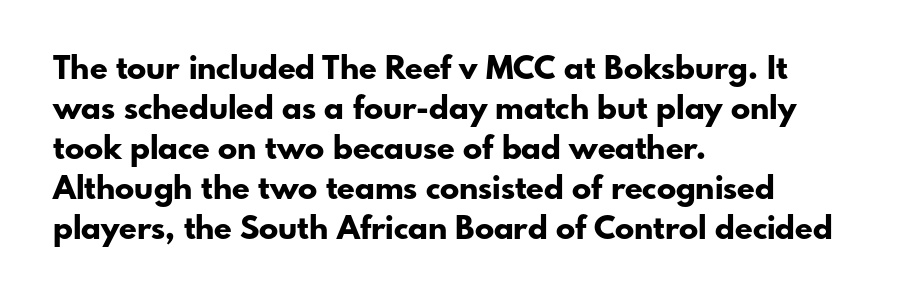
The image shows 32 px bold sans-serif type, upright; set left-aligned, normal line spacing (1.25x), normal letter spacing, not underlined; low stroke contrast and a small x-height.
